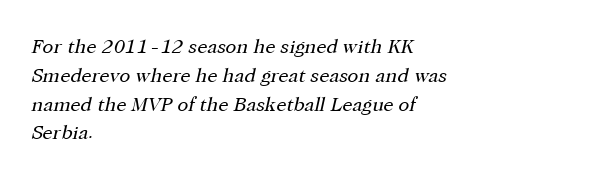
Q: Is the text bold? A: No.
Q: Is the text italic (slanted)? A: Yes, it leans right by about 12 degrees.
Q: Is the text underlined? A: No.
Q: How is the paragraph aligned? A: Left-aligned.
Q: Is the spacing between letters normal or unusually wide? A: Normal.
Q: Is the spacing between lines tight, normal or loose? A: Normal.
